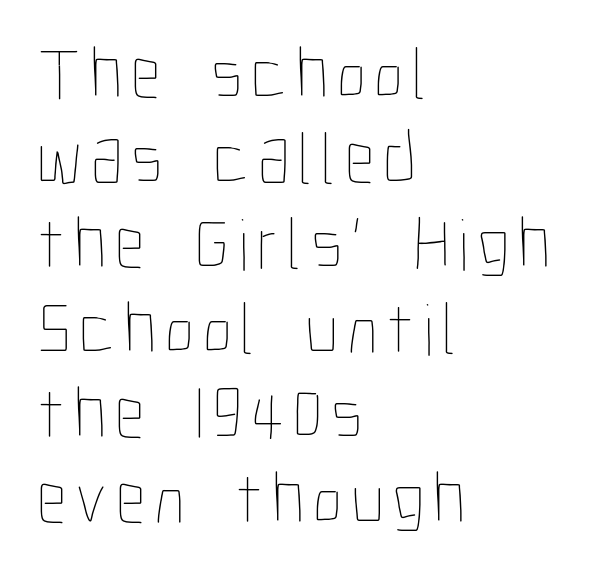
{"italic": "no", "bold": "no", "weight": "thin", "width": "condensed", "stroke_contrast": "low", "x_height": "medium", "monospaced": "no", "underline": "no", "align": "left", "line_spacing": "tight", "line_spacing_ratio": 1.15, "glyph_px": 74}
